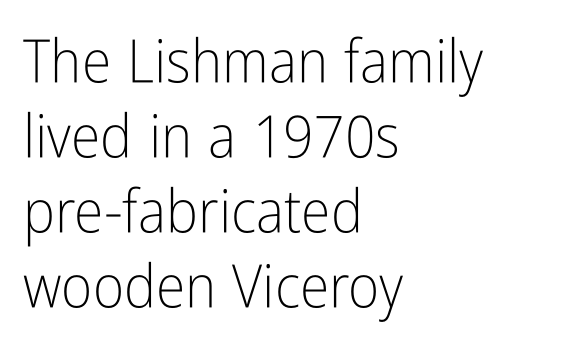
Stroke terminals: plain, sans-serif. The block of text has a typical density, with ordinary space between rows. Think of a printed novel: that variable character pitch is what you see here. Compared with a typical body face, this is equally light or lighter still. The paragraph shown leans on its left margin.
